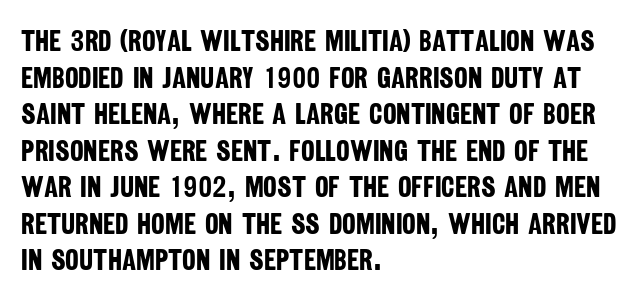
The image shows 29 px bold, condensed sans-serif type; set left-aligned, normal line spacing (1.26x), normal letter spacing, not underlined; low stroke contrast and a large x-height.
